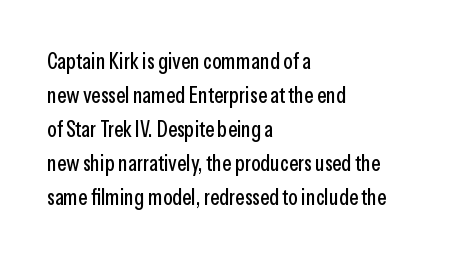
The image shows 22 px text type, upright; set left-aligned, normal line spacing (1.54x), normal letter spacing, not underlined.
